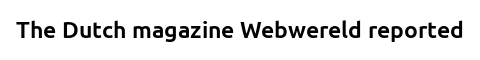
The image shows 23 px bold type, upright; set normal letter spacing, not underlined.
